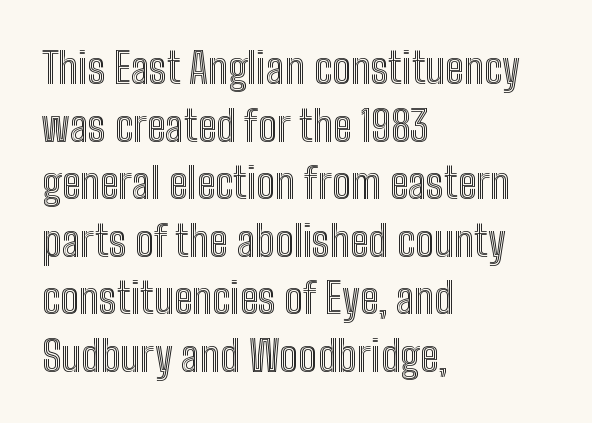
Plain, unruled lines of type. Vertical strokes here are truly vertical. The letters advance in unequal steps, a hallmark of proportional type. The rendering uses a moderate line-height, typical for paragraphs. The ragged edge is on the right, which tells us the setting is flush left.
